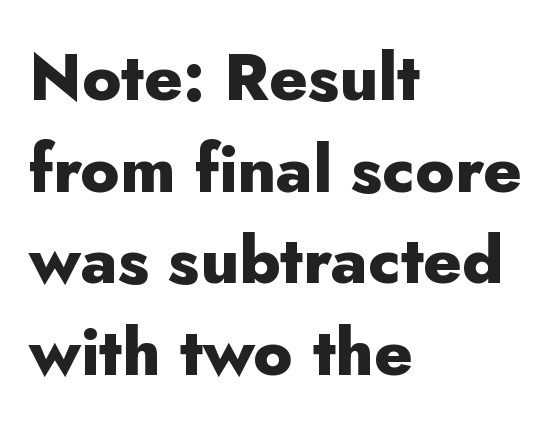
The image shows 66 px heavy sans-serif type, upright; set left-aligned, normal line spacing (1.39x), normal letter spacing, not underlined; low stroke contrast and a small x-height.
